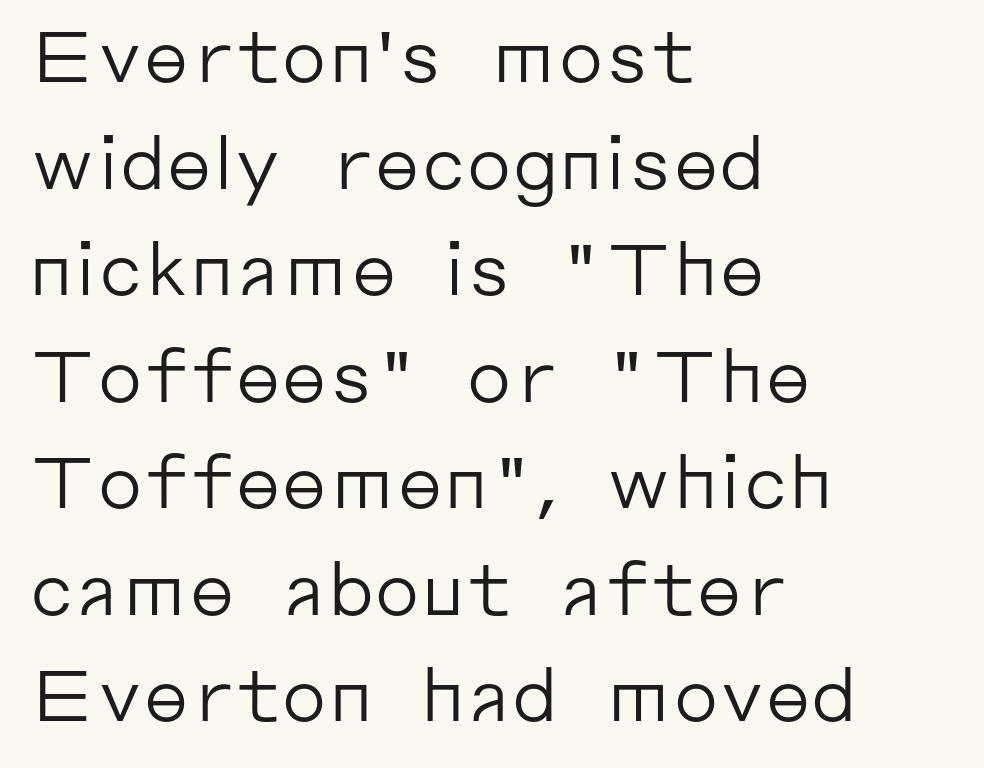
The type family on display is of the sans-serif kind. A typesetter would call this proportional, since set widths differ per character. There is no visible air inserted between adjacent glyphs. In terms of posture, this sample is upright. Alignment: flush left. Only glyphs here, with clear space below each row.
